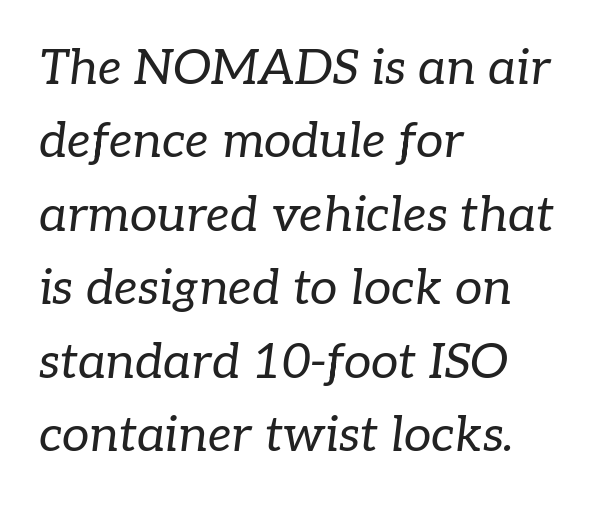
A serif font was chosen for this passage. The gap between lines stays unmarked. Every character sits at an angle, as italics do. Is the block centered? No — it sits flush against the left margin. The passage shown stacks its lines at a standard gap.
